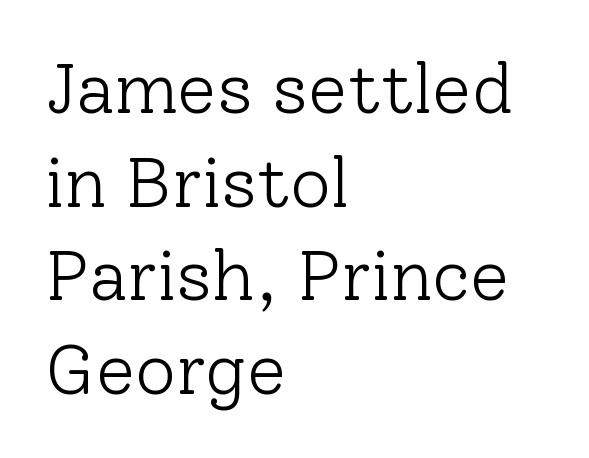
Q: Is the text bold? A: No.
Q: Is the text italic (slanted)? A: No, it is upright.
Q: Is the typeface a serif or a sans-serif typeface? A: Serif.
Q: Is the text underlined? A: No.
Q: How is the paragraph aligned? A: Left-aligned.
Q: Is the spacing between letters normal or unusually wide? A: Normal.
Q: Is the spacing between lines tight, normal or loose? A: Normal.
Q: Width (condensed, normal, or wide)? A: Normal.
Q: Stroke contrast? A: Low.
Q: x-height? A: Medium.
Q: Monospaced? A: No.
